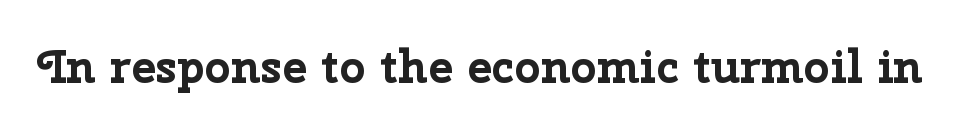
{"serif": "no", "italic": "no", "bold": "yes", "weight": "bold", "width": "normal", "stroke_contrast": "low", "x_height": "medium", "monospaced": "no", "underline": "no", "letter_spacing": "normal", "letter_spacing_em": 0.0, "glyph_px": 46}
